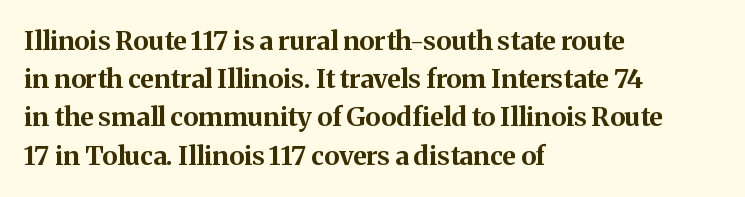
The image shows 26 px bold type, upright; set left-aligned, normal line spacing (1.47x), normal letter spacing, not underlined.
